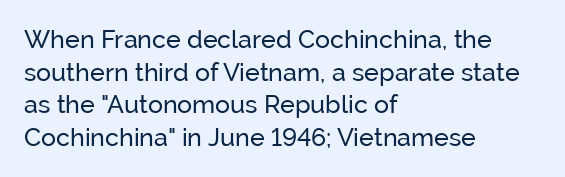
Q: Is the text bold? A: No.
Q: Is the text italic (slanted)? A: No, it is upright.
Q: Is the text underlined? A: No.
Q: How is the paragraph aligned? A: Left-aligned.
Q: Is the spacing between letters normal or unusually wide? A: Normal.
Q: Is the spacing between lines tight, normal or loose? A: Normal.
